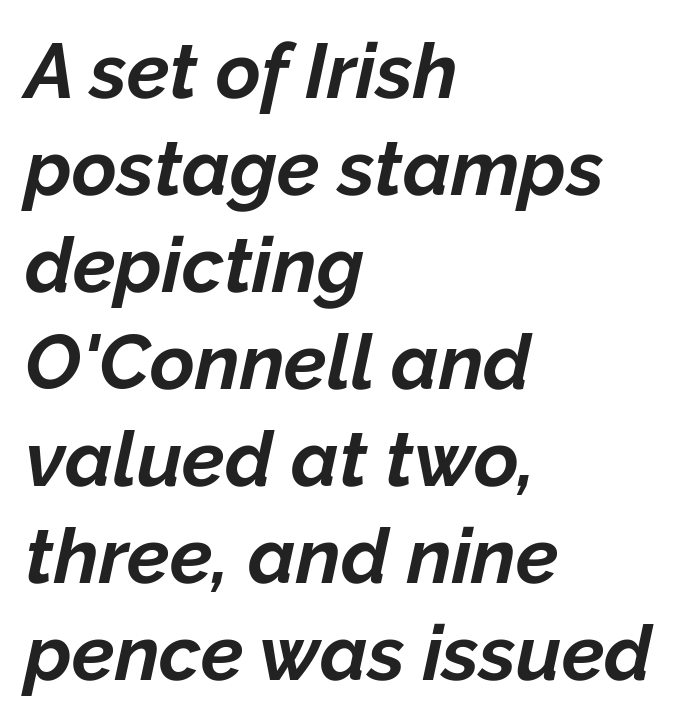
The axis of the letterforms is tilted away from vertical. In terms of leading, this rendering sits right in the middle. Anything drawn beneath the words? Only blank space. Reading down the block, your eye returns to a fixed left position each line. The rendering uses natural spacing where letterforms have individual widths.
